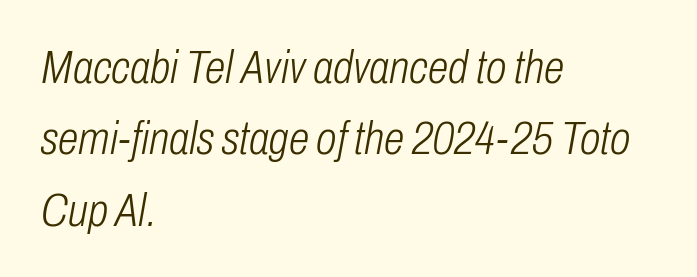
The font's italic variant was chosen for this text. Does extra space separate the letters? No, they use regular spacing. Stems here are at most as thick as an everyday book face. Rows of type keep a routine distance in the vertical direction.
